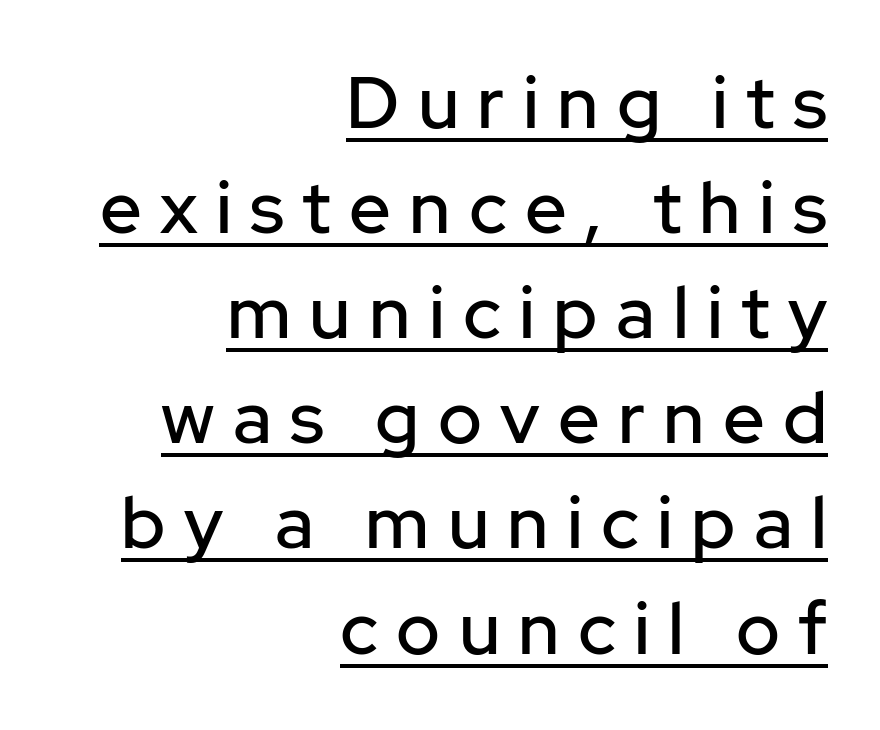
Q: Is the text italic (slanted)? A: No, it is upright.
Q: Is the typeface a serif or a sans-serif typeface? A: Sans-serif.
Q: Is the text underlined? A: Yes.
Q: How is the paragraph aligned? A: Right-aligned.
Q: Is the spacing between letters normal or unusually wide? A: Unusually wide.
Q: Is the spacing between lines tight, normal or loose? A: Normal.
Q: Width (condensed, normal, or wide)? A: Normal.
Q: Stroke contrast? A: Low.
Q: x-height? A: Medium.
Q: Monospaced? A: No.
